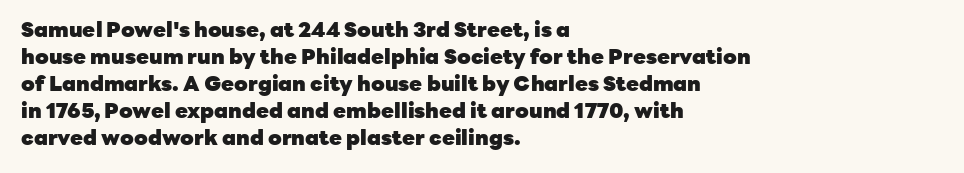
{"italic": "no", "bold": "yes", "underline": "no", "align": "left", "line_spacing": "normal", "line_spacing_ratio": 1.29, "letter_spacing": "normal", "letter_spacing_em": 0.0, "glyph_px": 21}
